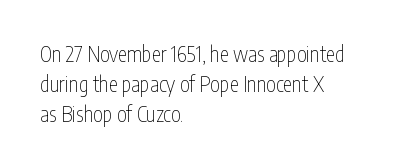
The image shows 21 px text type, upright; set left-aligned, normal line spacing (1.42x), normal letter spacing, not underlined.
